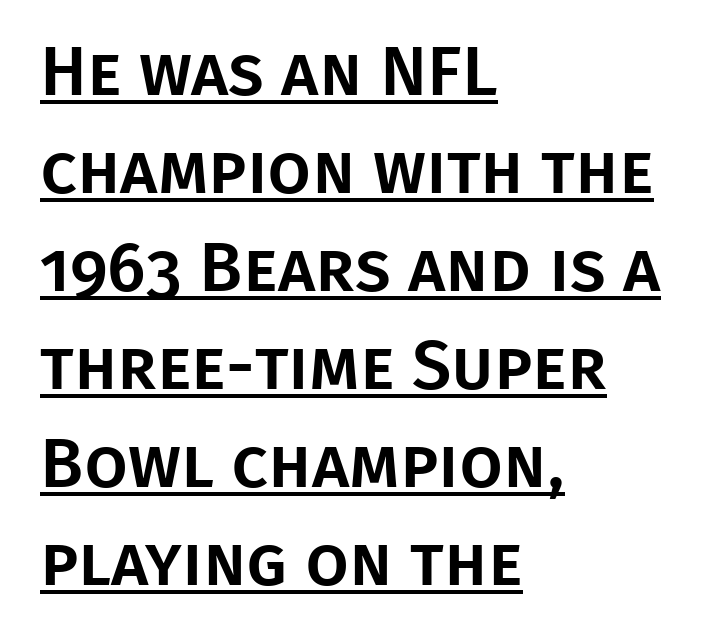
{"serif": "no", "italic": "no", "width": "normal", "stroke_contrast": "low", "x_height": "large", "monospaced": "no", "underline": "yes", "align": "left", "line_spacing": "normal", "line_spacing_ratio": 1.4, "letter_spacing": "normal", "letter_spacing_em": 0.0, "glyph_px": 70}
